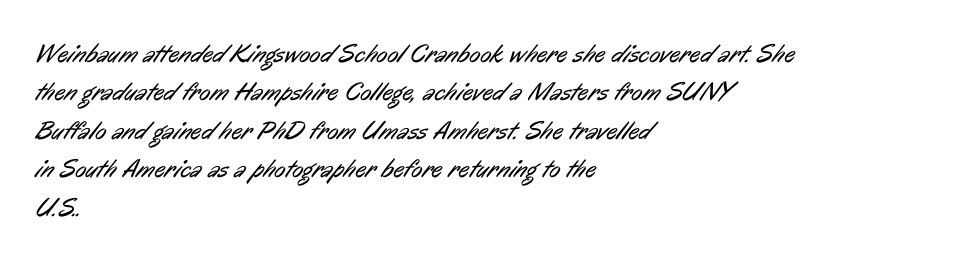
The image shows 26 px text type; set left-aligned, normal line spacing (1.48x), normal letter spacing, not underlined.
